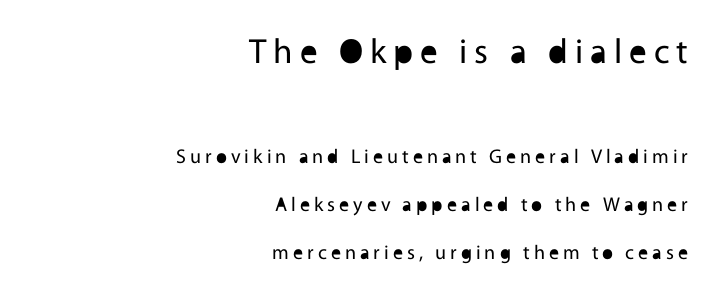
{"serif": "no", "italic": "no", "bold": "no", "weight": "regular", "width": "normal", "x_height": "medium", "monospaced": "no", "underline": "no", "align": "right", "line_spacing": "loose", "line_spacing_ratio": 2.4, "letter_spacing": "wide", "letter_spacing_em": 0.2, "larger_block": "first", "size_ratio": 1.75, "glyph_px": 35}
